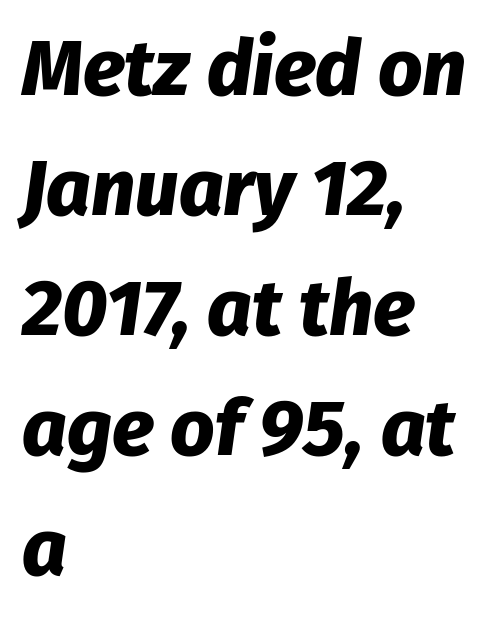
{"italic": "yes", "lean": "right", "slant_degrees": 8, "bold": "yes", "weight": "heavy", "width": "normal", "stroke_contrast": "low", "x_height": "medium", "monospaced": "no", "underline": "no", "align": "left", "line_spacing": "normal", "line_spacing_ratio": 1.54, "letter_spacing": "normal", "letter_spacing_em": 0.0, "glyph_px": 78}
